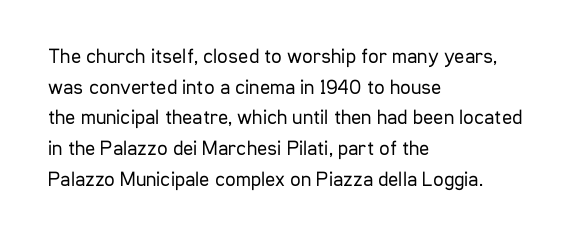
The strip under each line holds only bare page. The lines in this sample share a left origin and differ only in where they stop. The block of text has a typical density, with ordinary space between rows. A typesetter would call this zero additional tracking. Each stroke keeps to a modest, everyday thickness or less. Style check: upright.
